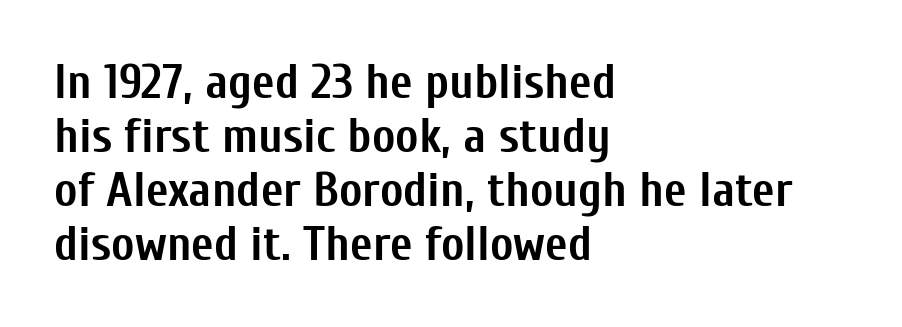
Q: Is the text bold? A: Yes.
Q: Is the text italic (slanted)? A: No, it is upright.
Q: Is the typeface a serif or a sans-serif typeface? A: Sans-serif.
Q: Is the text underlined? A: No.
Q: How is the paragraph aligned? A: Left-aligned.
Q: Is the spacing between letters normal or unusually wide? A: Normal.
Q: Is the spacing between lines tight, normal or loose? A: Tight.
Q: Width (condensed, normal, or wide)? A: Condensed.
Q: Stroke contrast? A: Low.
Q: x-height? A: Medium.
Q: Monospaced? A: No.
